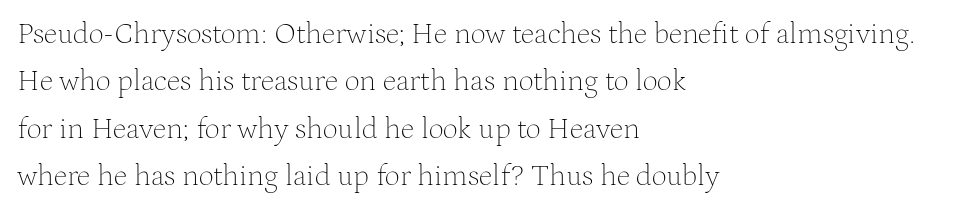
{"serif": "yes", "italic": "no", "bold": "no", "weight": "thin", "width": "normal", "stroke_contrast": "medium", "x_height": "medium", "monospaced": "no", "underline": "no", "align": "left", "line_spacing": "normal", "line_spacing_ratio": 1.58, "letter_spacing": "normal", "letter_spacing_em": 0.0, "glyph_px": 30}
